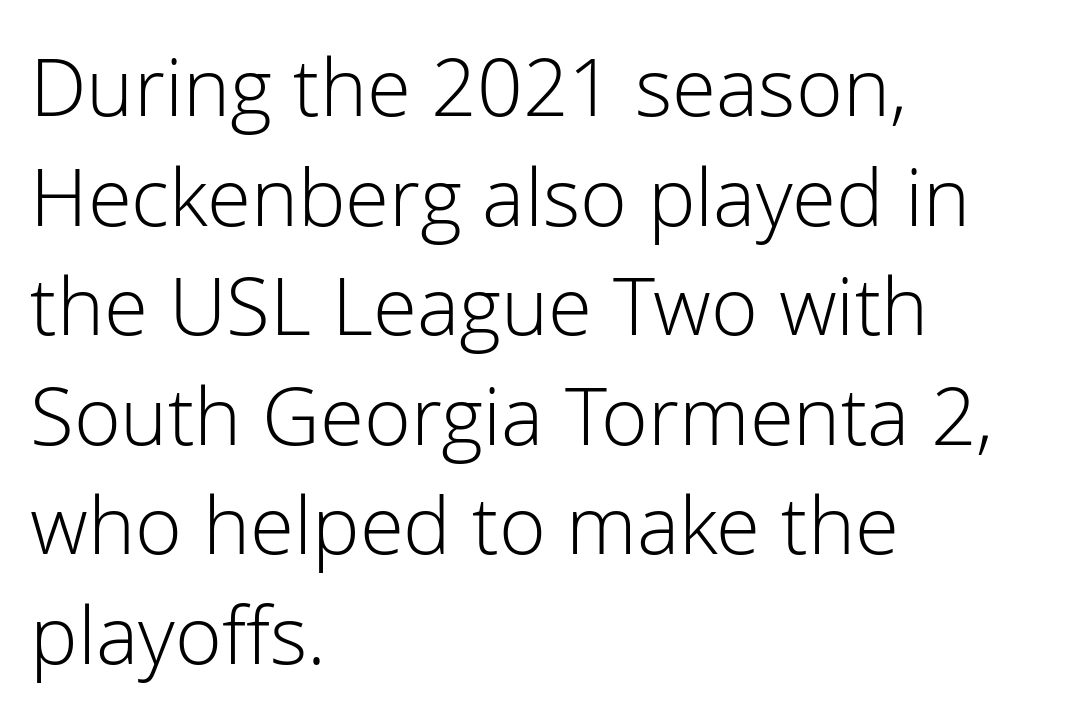
Q: Is the text bold? A: No.
Q: Is the text italic (slanted)? A: No, it is upright.
Q: Is the typeface a serif or a sans-serif typeface? A: Sans-serif.
Q: Is the text underlined? A: No.
Q: How is the paragraph aligned? A: Left-aligned.
Q: Is the spacing between letters normal or unusually wide? A: Normal.
Q: Is the spacing between lines tight, normal or loose? A: Normal.
Q: Width (condensed, normal, or wide)? A: Normal.
Q: Stroke contrast? A: Low.
Q: x-height? A: Medium.
Q: Monospaced? A: No.
